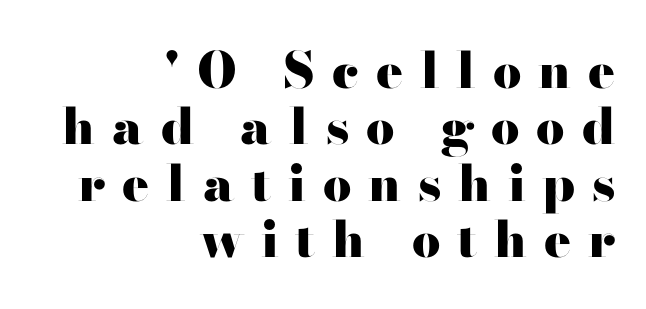
Q: Is the text bold? A: Yes.
Q: Is the text italic (slanted)? A: No, it is upright.
Q: Is the typeface a serif or a sans-serif typeface? A: Sans-serif.
Q: Is the text underlined? A: No.
Q: How is the paragraph aligned? A: Right-aligned.
Q: Is the spacing between letters normal or unusually wide? A: Unusually wide.
Q: Is the spacing between lines tight, normal or loose? A: Tight.
Q: Width (condensed, normal, or wide)? A: Wide.
Q: Stroke contrast? A: High.
Q: x-height? A: Small.
Q: Monospaced? A: No.
